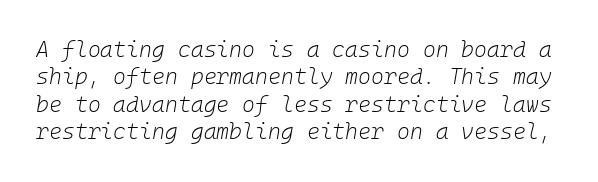
The text carries the slant typical of an italic or oblique font. Reading down the column, the eye jumps a familiar distance to each next line. Just letters on the line, the space beneath them empty. Weight: in the light-to-regular range. The passage shown has conventional tracking throughout.
